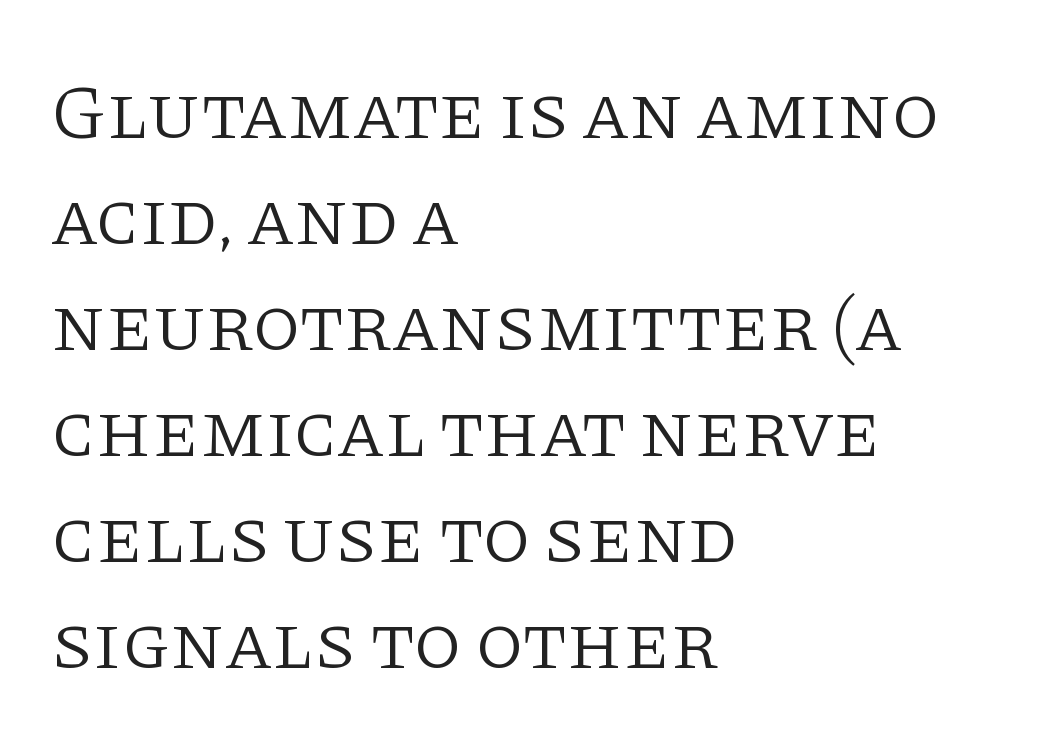
The passage shown is typed in a proportional face where columns would drift. Look at the tracking — it's just the regular setting, nothing added. The designer left line spacing at the default. Posture: vertical. Examine the stroke ends and you'll spot serifs. The passage shown is not underscored anywhere.
